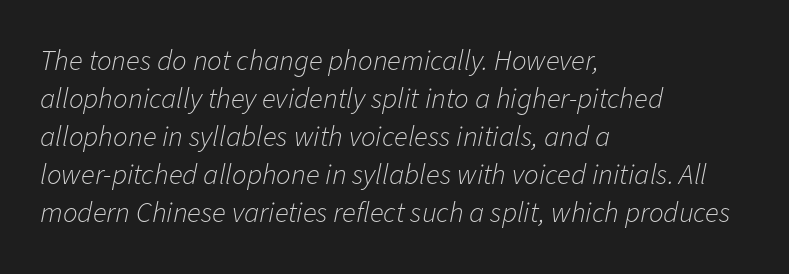
Q: Is the text bold? A: No.
Q: Is the text italic (slanted)? A: Yes, it leans right by about 11 degrees.
Q: Is the text underlined? A: No.
Q: How is the paragraph aligned? A: Left-aligned.
Q: Is the spacing between letters normal or unusually wide? A: Normal.
Q: Is the spacing between lines tight, normal or loose? A: Normal.
Q: Width (condensed, normal, or wide)? A: Normal.
Q: Stroke contrast? A: Low.
Q: x-height? A: Medium.
Q: Monospaced? A: No.
